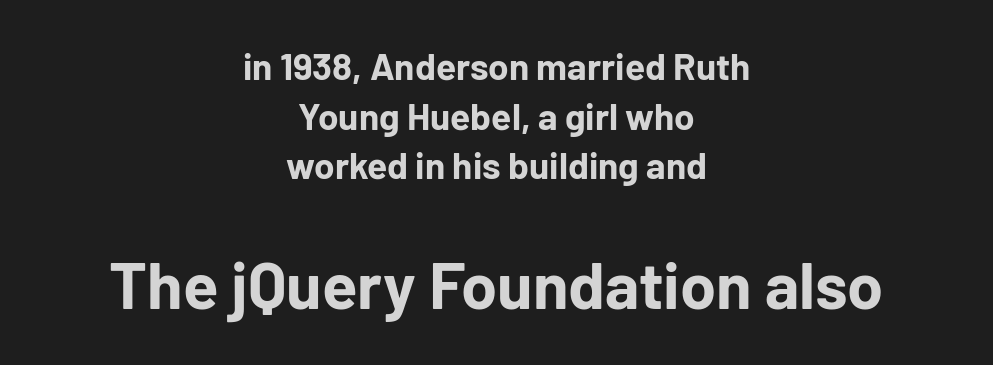
The lines are quadded center. Regarding leading, the lines here are spaced in the standard way. In this sample the second text group is rendered at the bigger scale. The rendering keeps characters at their native spacing. A typesetter would call this proportional, since set widths differ per character.
